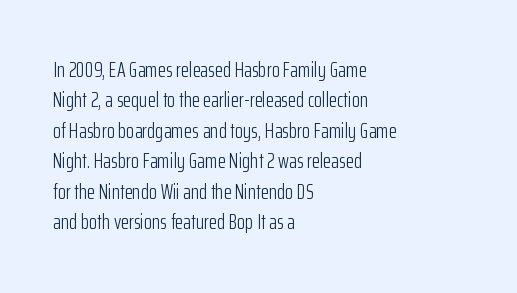
Q: Is the text bold? A: No.
Q: Is the text italic (slanted)? A: No, it is upright.
Q: Is the text underlined? A: No.
Q: How is the paragraph aligned? A: Left-aligned.
Q: Is the spacing between letters normal or unusually wide? A: Normal.
Q: Is the spacing between lines tight, normal or loose? A: Normal.
